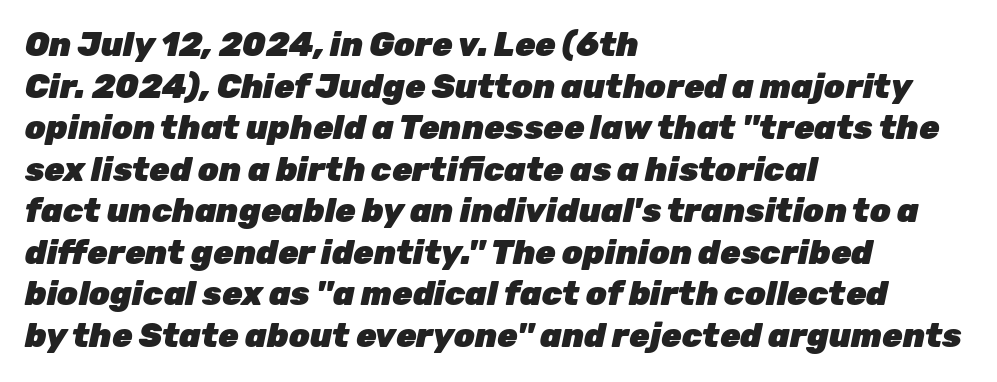
Q: Is the text bold? A: Yes.
Q: Is the text italic (slanted)? A: Yes, it leans right by about 12 degrees.
Q: Is the text underlined? A: No.
Q: How is the paragraph aligned? A: Left-aligned.
Q: Is the spacing between letters normal or unusually wide? A: Normal.
Q: Is the spacing between lines tight, normal or loose? A: Normal.
Q: Width (condensed, normal, or wide)? A: Normal.
Q: Stroke contrast? A: Low.
Q: x-height? A: Medium.
Q: Monospaced? A: No.
